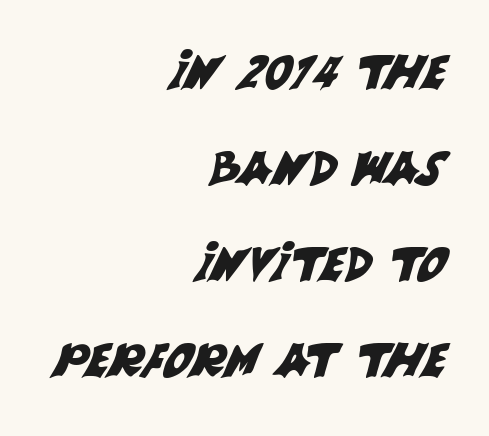
{"serif": "no", "width": "normal", "stroke_contrast": "medium", "x_height": "large", "monospaced": "no", "underline": "no", "align": "right", "line_spacing": "loose", "line_spacing_ratio": 2.09, "letter_spacing": "normal", "letter_spacing_em": 0.0, "glyph_px": 46}
